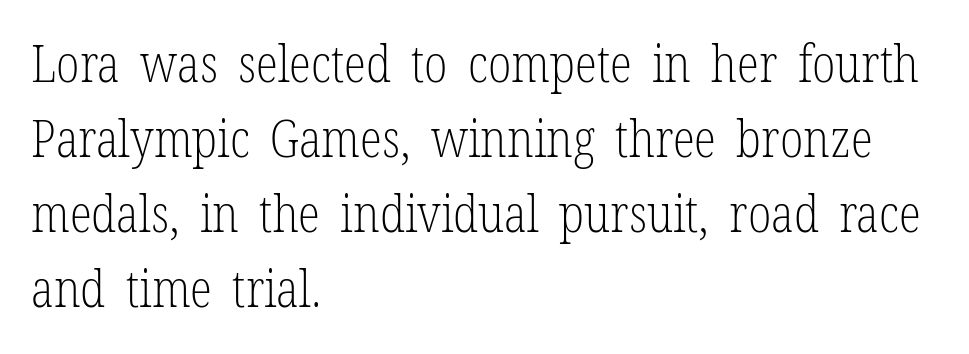
A typesetter would call this proportional, since set widths differ per character. Normally led — the rows are evenly, conventionally spaced. This is serif lettering, the kind often seen in printed books. This sample uses plain, unmodified letter spacing. The paragraph shown leans on its left margin. Style check: upright.
